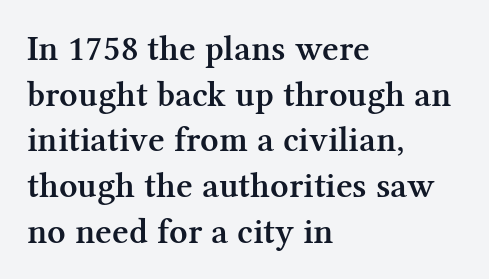
No extra tracking has been applied to these lines. Regarding leading, the lines here are spaced in the standard way. The characters display serif detailing at their extremities. Horizontal alignment here is leftward, the default for most running prose. The typography opts for an upright posture over an oblique one. Just letters on the line, the space beneath them empty.
